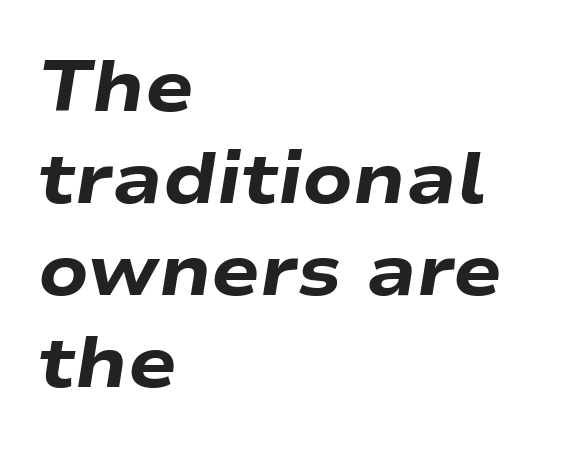
{"italic": "yes", "lean": "right", "slant_degrees": 9, "bold": "yes", "weight": "heavy", "width": "wide", "stroke_contrast": "low", "x_height": "medium", "monospaced": "no", "underline": "no", "align": "left", "line_spacing": "normal", "line_spacing_ratio": 1.28, "letter_spacing": "normal", "letter_spacing_em": 0.0, "glyph_px": 72}
